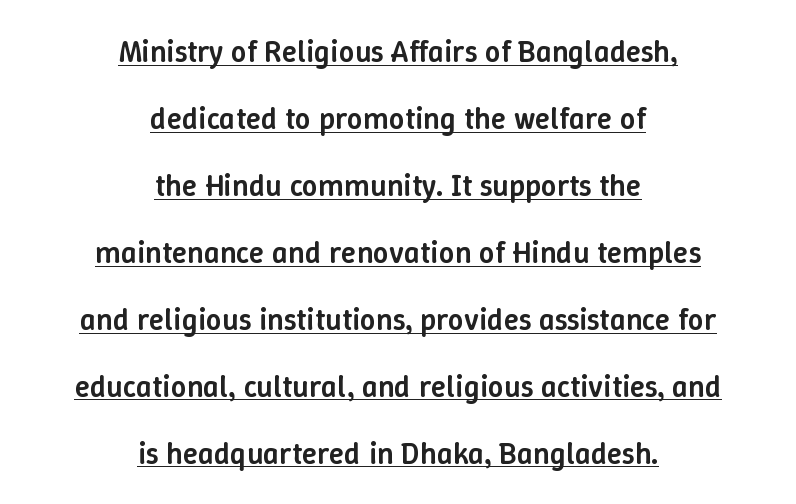
Heft: intermediate — a semibold. Each letter keeps its own natural width here, so spacing adapts to shape. Honestly, the underline is the first thing you notice here. The block of text is sparse from top to bottom, with ample space between rows.
